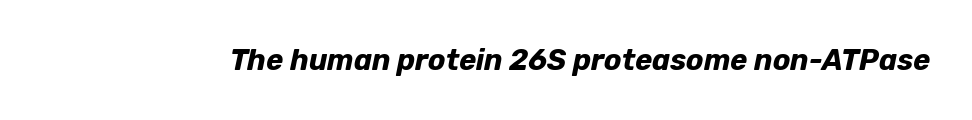
Q: Is the text bold? A: Yes.
Q: Is the text italic (slanted)? A: Yes, it leans right by about 12 degrees.
Q: Is the text underlined? A: No.
Q: Is the spacing between letters normal or unusually wide? A: Normal.
Q: Width (condensed, normal, or wide)? A: Normal.
Q: Stroke contrast? A: Low.
Q: x-height? A: Medium.
Q: Monospaced? A: No.
